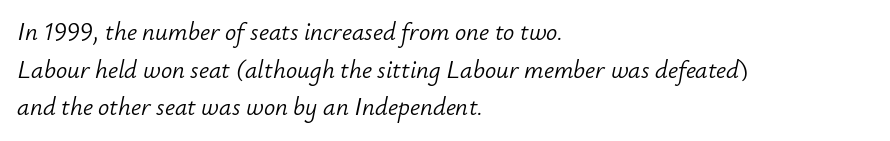
Only glyphs here, with clear space below each row. The font is comparable to plain body text, perhaps lighter. A typesetter would call this leading conventional body-copy spacing. The axis of the letterforms is tilted away from vertical. Here the glyphs are tracked normally, forming tight word shapes. Where is the straight margin? On the left.
